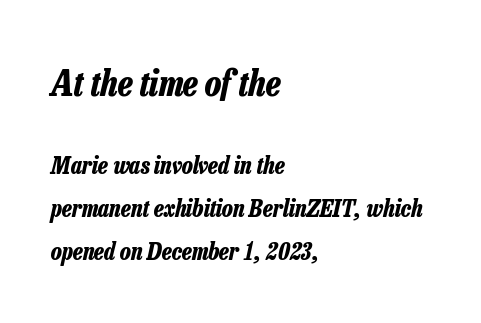
{"italic": "yes", "lean": "right", "slant_degrees": 13, "bold": "yes", "weight": "bold", "width": "condensed", "stroke_contrast": "low", "x_height": "medium", "monospaced": "no", "underline": "no", "align": "left", "line_spacing_ratio": 1.79, "letter_spacing": "normal", "letter_spacing_em": 0.0, "larger_block": "first", "size_ratio": 1.5, "glyph_px": 36}
